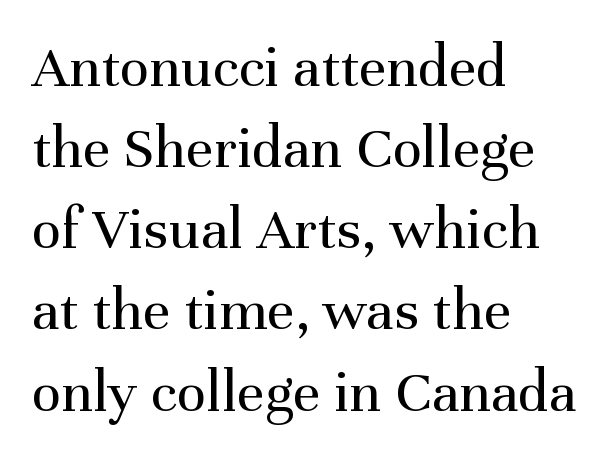
{"serif": "yes", "italic": "no", "bold": "no", "weight": "regular", "width": "normal", "stroke_contrast": "medium", "x_height": "medium", "monospaced": "no", "underline": "no", "align": "left", "line_spacing": "normal", "line_spacing_ratio": 1.33, "letter_spacing": "normal", "letter_spacing_em": 0.0, "glyph_px": 61}
